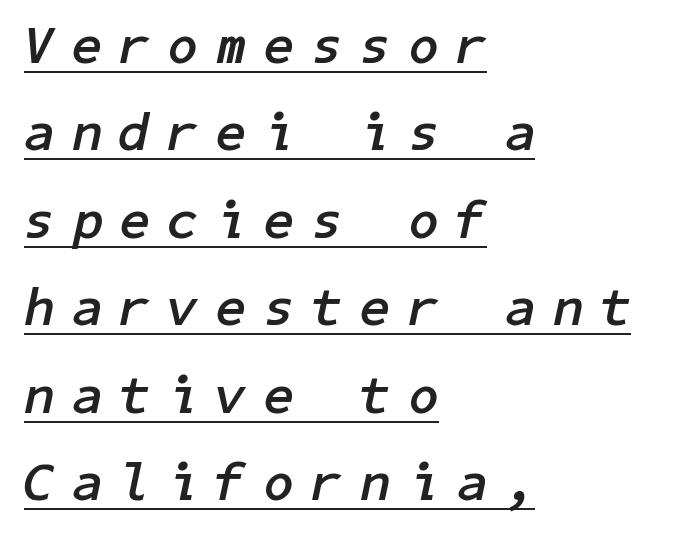
{"italic": "yes", "lean": "right", "slant_degrees": 11, "bold": "yes", "weight": "semibold", "width": "normal", "stroke_contrast": "low", "x_height": "medium", "underline": "yes", "align": "left", "line_spacing": "normal", "line_spacing_ratio": 1.62, "letter_spacing": "wide", "letter_spacing_em": 0.34, "glyph_px": 54}
